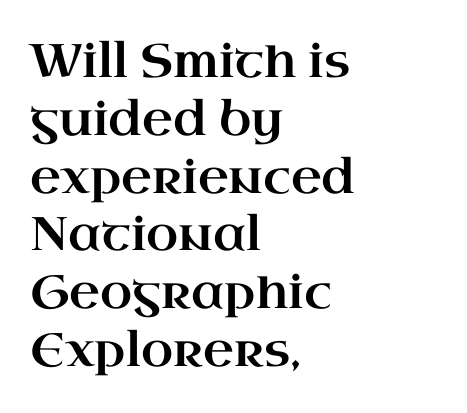
The space directly below the letters is spotless. Nothing unusual about the tracking: characters are spaced as the font intends. You could not count columns in this text — the font is proportionally spaced. This rendering uses left alignment, leaving the right contour irregular. Designer's note — italics off, roman on.
